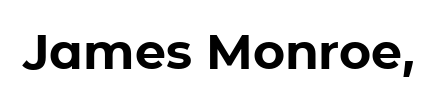
Caption: bold face, heavy strokes. The space beneath each line is pristine and unruled. The letters advance in unequal steps, a hallmark of proportional type. You can tell from the bare stems that sans-serif type was used. If you drew a line through each stem, it would be perfectly vertical.
